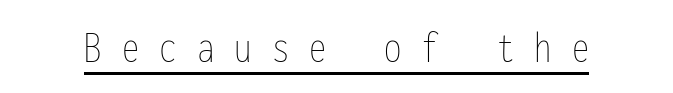
The image shows 46 px thin, condensed type, upright, monospaced; set unusually wide letter spacing (+0.44 em), underlined; low stroke contrast and a medium x-height.
